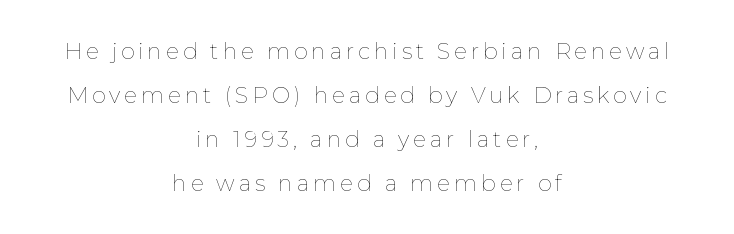
{"italic": "no", "bold": "no", "underline": "no", "align": "center", "line_spacing": "loose", "line_spacing_ratio": 2.0, "glyph_px": 22}
